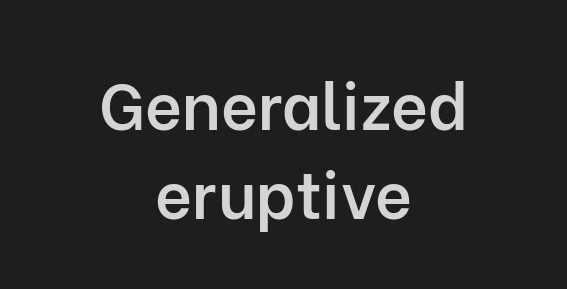
Q: Is the text bold? A: Semi-bold.
Q: Is the text italic (slanted)? A: No, it is upright.
Q: Is the typeface a serif or a sans-serif typeface? A: Sans-serif.
Q: Is the text underlined? A: No.
Q: How is the paragraph aligned? A: Centered.
Q: Is the spacing between letters normal or unusually wide? A: Normal.
Q: Is the spacing between lines tight, normal or loose? A: Normal.
Q: Width (condensed, normal, or wide)? A: Normal.
Q: Stroke contrast? A: Low.
Q: x-height? A: Medium.
Q: Monospaced? A: No.
